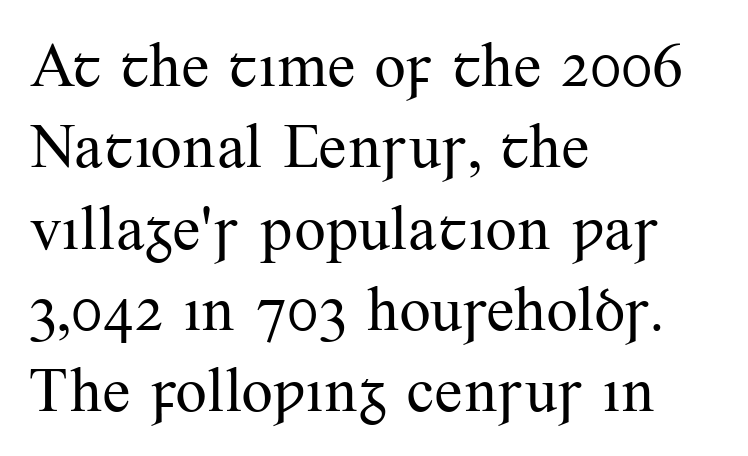
The paragraph has a hard left edge and a soft right edge. Do the letters lean? They stand straight. A typesetter would call this proportional, since set widths differ per character. The strokes are not fattened; the text isn't bold. Note: serifs present on the glyphs.
